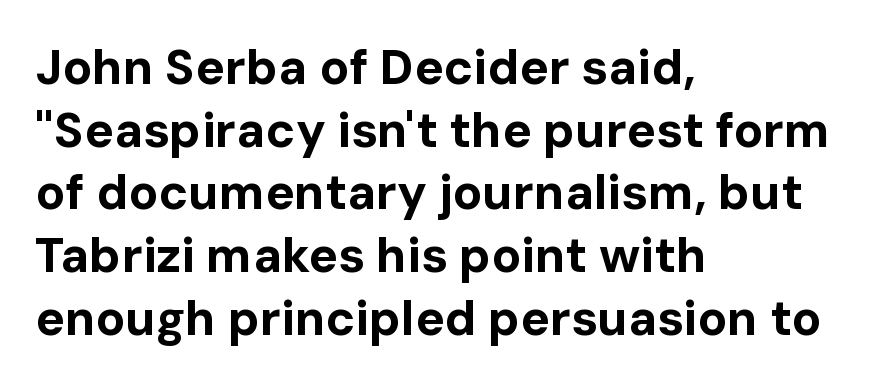
The image shows 49 px bold sans-serif type, upright; set left-aligned, normal line spacing (1.28x), normal letter spacing, not underlined; low stroke contrast and a medium x-height.
